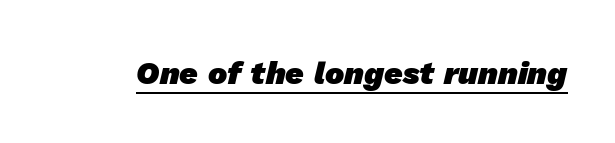
The image shows 32 px heavy sans-serif type; set normal letter spacing, underlined; low stroke contrast and a medium x-height.
